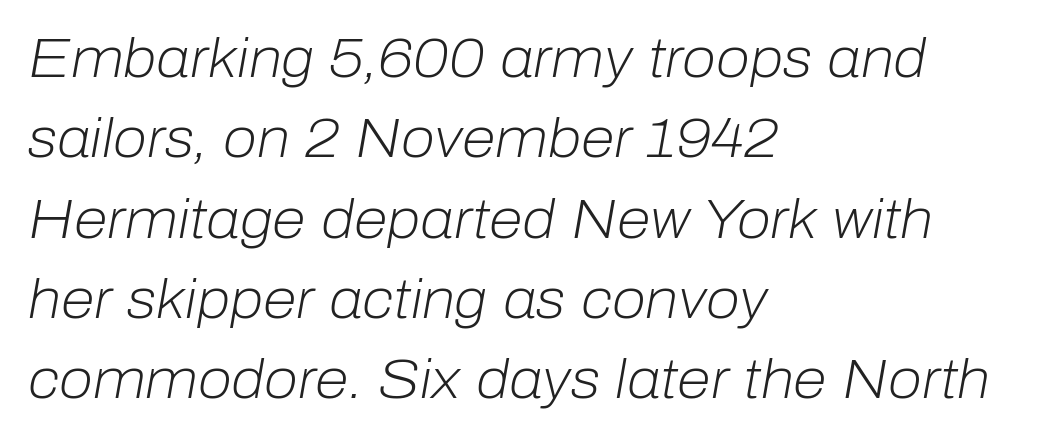
The image shows 55 px light type, italic (leaning right); set left-aligned, normal line spacing (1.46x), normal letter spacing, not underlined; low stroke contrast and a medium x-height.
